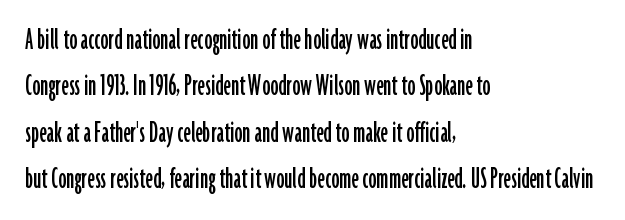
Q: Is the text italic (slanted)? A: No, it is upright.
Q: Is the typeface a serif or a sans-serif typeface? A: Sans-serif.
Q: Is the text underlined? A: No.
Q: How is the paragraph aligned? A: Left-aligned.
Q: Is the spacing between letters normal or unusually wide? A: Normal.
Q: Is the spacing between lines tight, normal or loose? A: Normal.
Q: Width (condensed, normal, or wide)? A: Condensed.
Q: Stroke contrast? A: Low.
Q: x-height? A: Medium.
Q: Monospaced? A: No.
